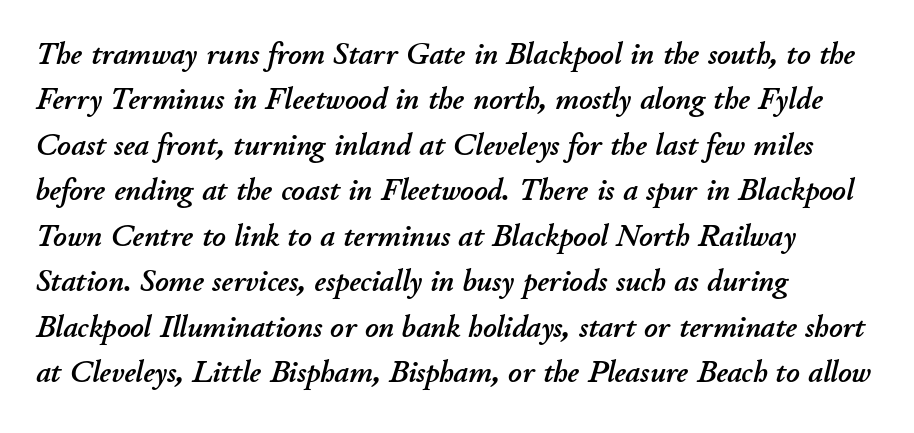
{"italic": "yes", "lean": "right", "slant_degrees": 11, "width": "normal", "stroke_contrast": "low", "x_height": "small", "monospaced": "no", "underline": "no", "align": "left", "line_spacing": "normal", "line_spacing_ratio": 1.42, "letter_spacing": "normal", "letter_spacing_em": 0.0, "glyph_px": 32}
